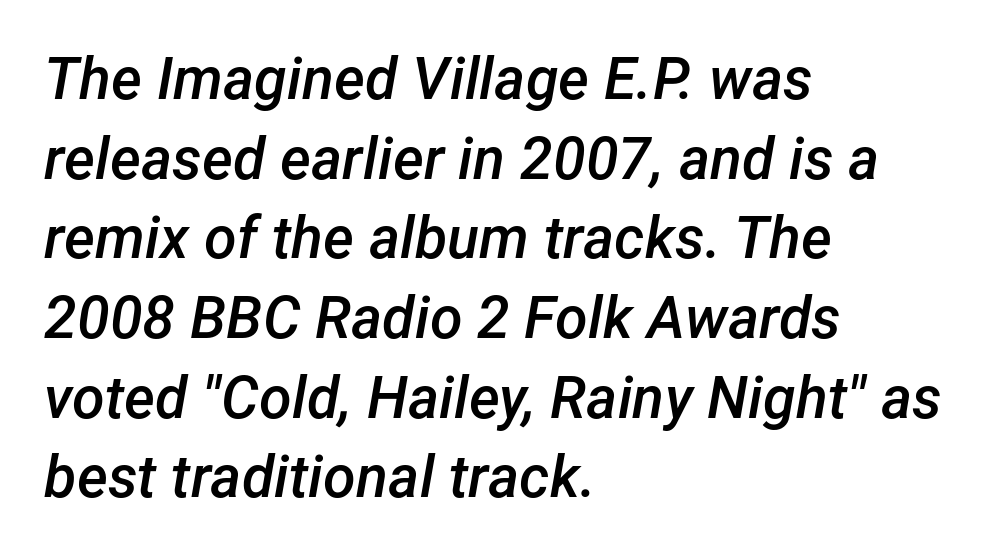
Q: Is the text bold? A: Semi-bold.
Q: Is the text italic (slanted)? A: Yes, it leans right by about 12 degrees.
Q: Is the text underlined? A: No.
Q: How is the paragraph aligned? A: Left-aligned.
Q: Is the spacing between letters normal or unusually wide? A: Normal.
Q: Is the spacing between lines tight, normal or loose? A: Normal.
Q: Width (condensed, normal, or wide)? A: Normal.
Q: Stroke contrast? A: Low.
Q: x-height? A: Medium.
Q: Monospaced? A: No.
